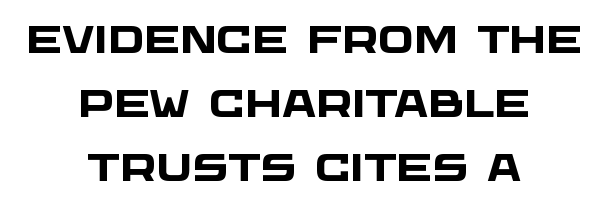
Q: Is the text bold? A: Yes.
Q: Is the typeface a serif or a sans-serif typeface? A: Sans-serif.
Q: Is the text underlined? A: No.
Q: How is the paragraph aligned? A: Centered.
Q: Is the spacing between letters normal or unusually wide? A: Normal.
Q: Is the spacing between lines tight, normal or loose? A: Normal.
Q: Width (condensed, normal, or wide)? A: Wide.
Q: Stroke contrast? A: Low.
Q: x-height? A: Large.
Q: Monospaced? A: No.
